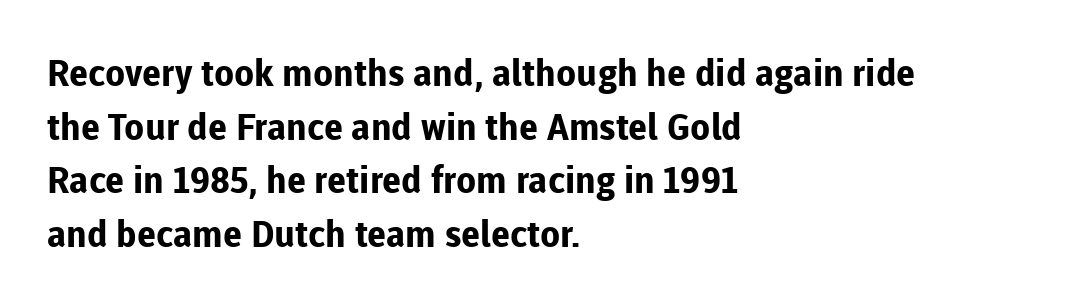
Q: Is the text bold? A: Yes.
Q: Is the text italic (slanted)? A: No, it is upright.
Q: Is the typeface a serif or a sans-serif typeface? A: Sans-serif.
Q: Is the text underlined? A: No.
Q: How is the paragraph aligned? A: Left-aligned.
Q: Is the spacing between letters normal or unusually wide? A: Normal.
Q: Is the spacing between lines tight, normal or loose? A: Normal.
Q: Width (condensed, normal, or wide)? A: Normal.
Q: Stroke contrast? A: Low.
Q: x-height? A: Medium.
Q: Monospaced? A: No.
